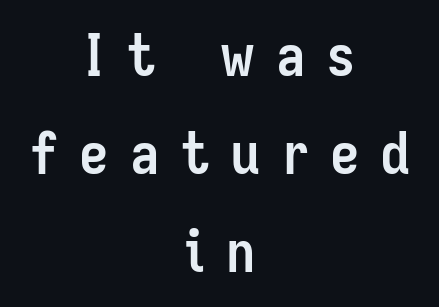
The image shows 59 px semibold, condensed sans-serif type, upright; set centered, normal line spacing (1.66x), unusually wide letter spacing (+0.35 em), not underlined; low stroke contrast and a medium x-height.
